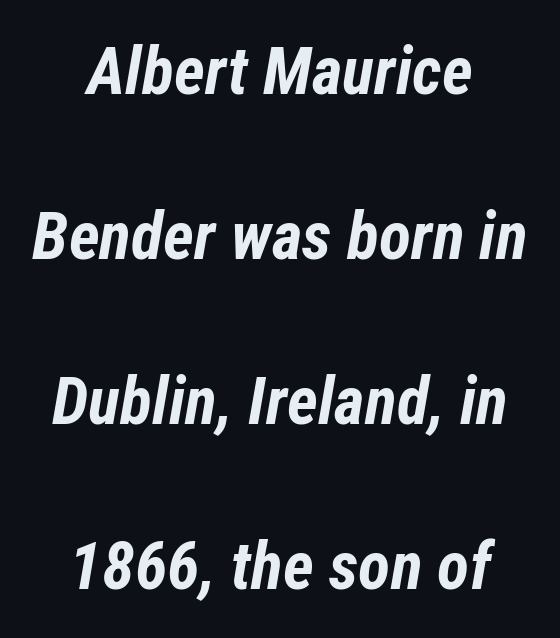
This sample trades compactness for vertical openness between lines. Every character sits at an angle, as italics do. Is the type bold? Yes — the strokes are clearly thick and heavy. Reading down the block, each line starts at a different indent, mirrored at its end.
